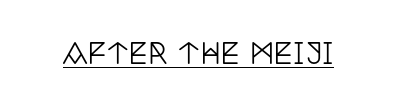
Q: Is the text italic (slanted)? A: No, it is upright.
Q: Is the typeface a serif or a sans-serif typeface? A: Serif.
Q: Is the text underlined? A: Yes.
Q: Is the spacing between letters normal or unusually wide? A: Normal.
Q: Width (condensed, normal, or wide)? A: Condensed.
Q: Stroke contrast? A: Low.
Q: x-height? A: Large.
Q: Monospaced? A: No.
